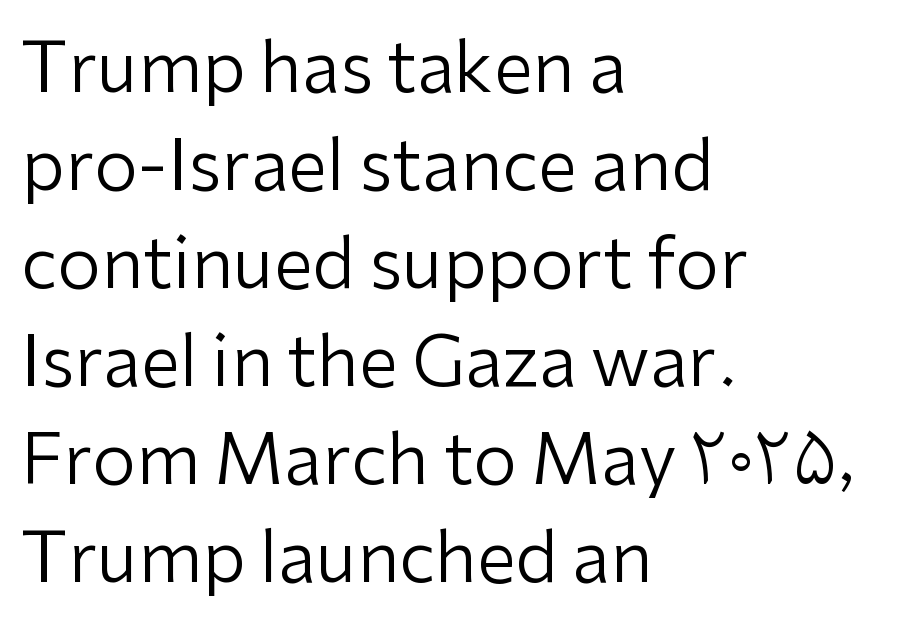
The image shows 70 px regular-weight sans-serif type, upright; set left-aligned, normal line spacing (1.4x), normal letter spacing, not underlined; low stroke contrast and a medium x-height.
